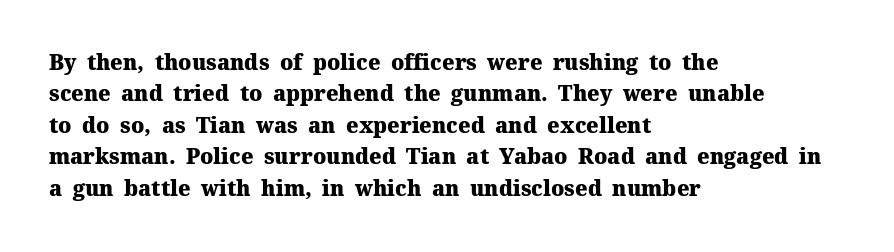
Q: Is the text bold? A: Yes.
Q: Is the text italic (slanted)? A: No, it is upright.
Q: Is the text underlined? A: No.
Q: How is the paragraph aligned? A: Left-aligned.
Q: Is the spacing between letters normal or unusually wide? A: Normal.
Q: Is the spacing between lines tight, normal or loose? A: Normal.
